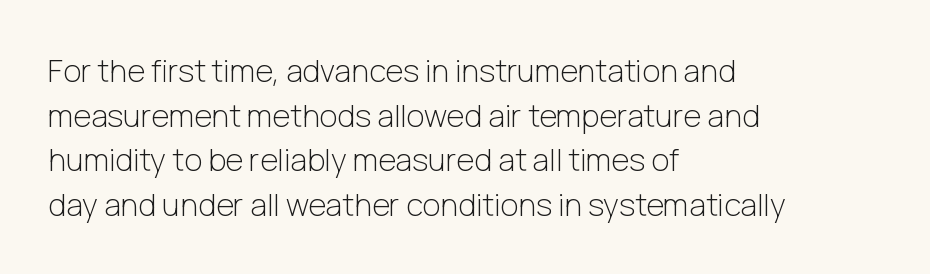
The image shows 31 px light sans-serif type, upright; set left-aligned, normal line spacing (1.44x), normal letter spacing, not underlined; low stroke contrast and a medium x-height.
